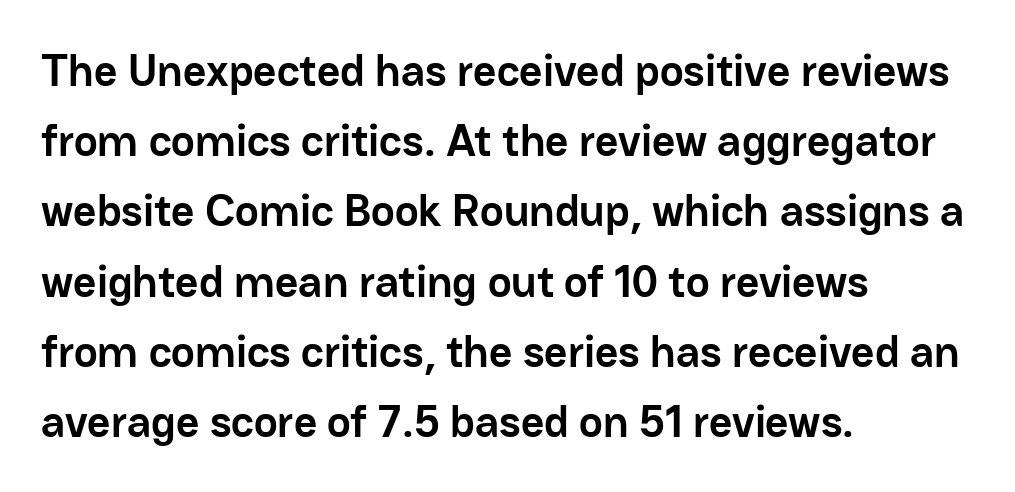
The block of text has a typical density, with ordinary space between rows. Between one letter and the next there's only the usual sliver of space. Summary of weight: heavy, a full bold. Varying glyph widths throughout — classic text-font behaviour. Italic: no, the glyphs are upright roman.
